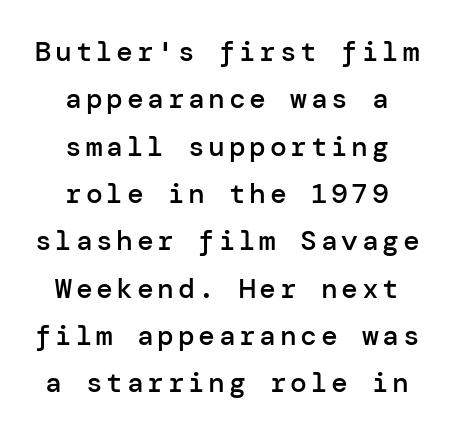
{"serif": "no", "italic": "no", "bold": "semi", "weight": "semibold", "width": "normal", "stroke_contrast": "low", "x_height": "medium", "underline": "no", "align": "center", "line_spacing": "normal", "line_spacing_ratio": 1.69, "glyph_px": 28}
